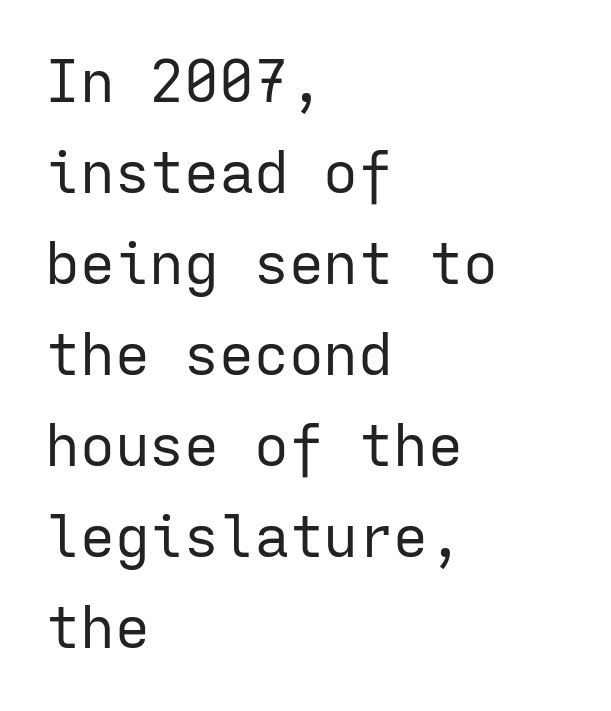
The image shows 58 px regular-weight sans-serif type, upright, monospaced; set left-aligned, normal line spacing (1.57x), normal letter spacing, not underlined; low stroke contrast and a medium x-height.
